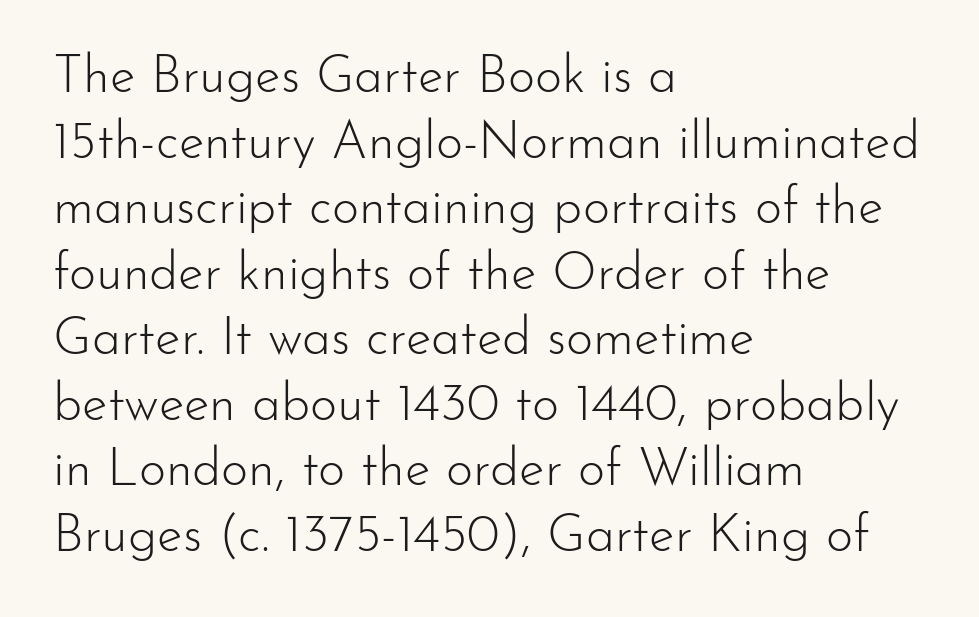
Q: Is the text bold? A: No.
Q: Is the text italic (slanted)? A: No, it is upright.
Q: Is the typeface a serif or a sans-serif typeface? A: Sans-serif.
Q: Is the text underlined? A: No.
Q: How is the paragraph aligned? A: Left-aligned.
Q: Is the spacing between letters normal or unusually wide? A: Normal.
Q: Is the spacing between lines tight, normal or loose? A: Normal.
Q: Width (condensed, normal, or wide)? A: Normal.
Q: Stroke contrast? A: Low.
Q: x-height? A: Small.
Q: Monospaced? A: No.
